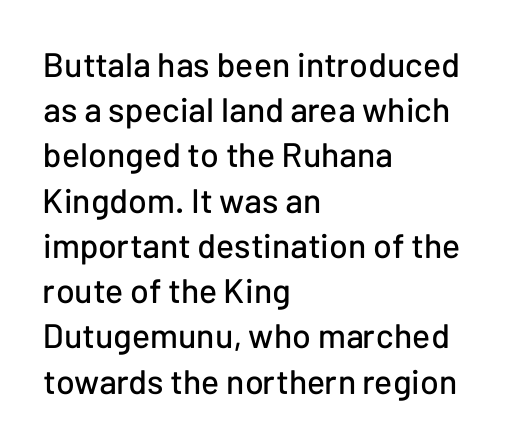
Q: Is the text italic (slanted)? A: No, it is upright.
Q: Is the typeface a serif or a sans-serif typeface? A: Sans-serif.
Q: Is the text underlined? A: No.
Q: How is the paragraph aligned? A: Left-aligned.
Q: Is the spacing between letters normal or unusually wide? A: Normal.
Q: Is the spacing between lines tight, normal or loose? A: Normal.
Q: Width (condensed, normal, or wide)? A: Normal.
Q: Stroke contrast? A: Low.
Q: x-height? A: Medium.
Q: Monospaced? A: No.
